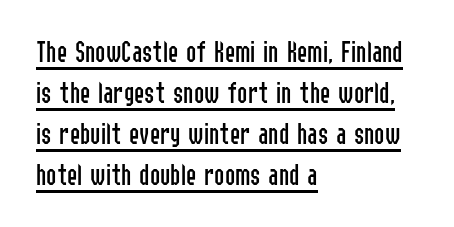
Students, note that the glyphs here touch the page at normal intervals. The text block is weighted toward the left margin, trailing off unevenly rightward. You can see a thin bar hugging the bottom of the glyphs. Weight: regular or lighter. The letters stand straight up with perfectly vertical stems.
